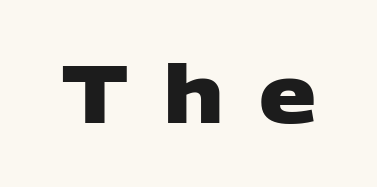
{"serif": "no", "bold": "yes", "weight": "heavy", "width": "wide", "stroke_contrast": "low", "x_height": "large", "monospaced": "no", "underline": "no", "letter_spacing": "wide", "letter_spacing_em": 0.44, "glyph_px": 80}
